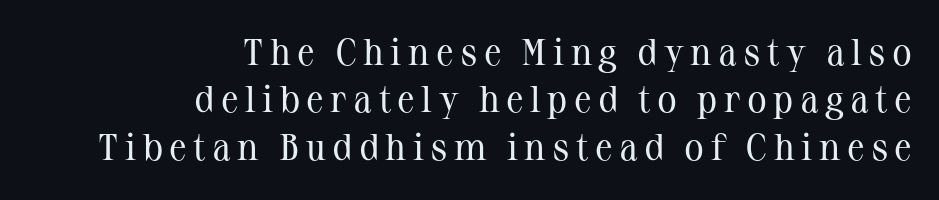
{"serif": "yes", "italic": "no", "bold": "no", "weight": "regular", "width": "normal", "stroke_contrast": "medium", "x_height": "medium", "monospaced": "no", "underline": "no", "align": "right", "line_spacing": "normal", "line_spacing_ratio": 1.28, "glyph_px": 37}
